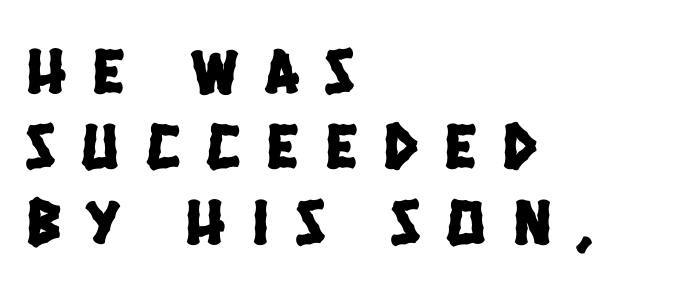
One-word summary of the alignment: left. Short note: letters widely spaced. Think of a printed novel: that variable character pitch is what you see here. Each letter's strokes conclude bluntly, with no projecting serifs.
